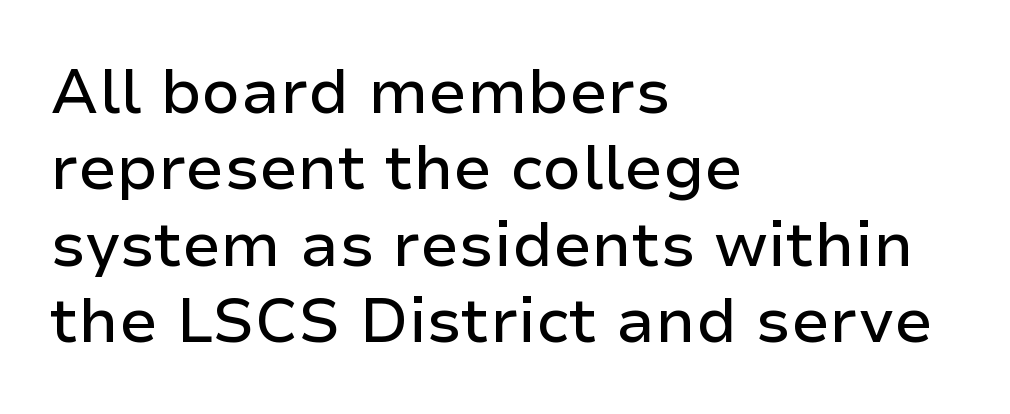
These lines stack with their left ends in a neat column. These lines are composed in type without serifs. A typesetter would call this zero additional tracking. You could not count columns in this text — the font is proportionally spaced. Unmarked baselines from the first word to the last.
